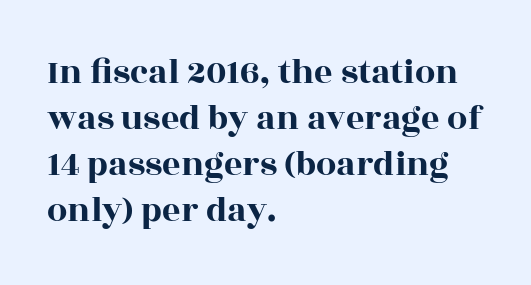
Q: Is the text italic (slanted)? A: No, it is upright.
Q: Is the typeface a serif or a sans-serif typeface? A: Serif.
Q: Is the text underlined? A: No.
Q: How is the paragraph aligned? A: Left-aligned.
Q: Is the spacing between letters normal or unusually wide? A: Normal.
Q: Is the spacing between lines tight, normal or loose? A: Normal.
Q: Width (condensed, normal, or wide)? A: Wide.
Q: x-height? A: Large.
Q: Monospaced? A: No.
